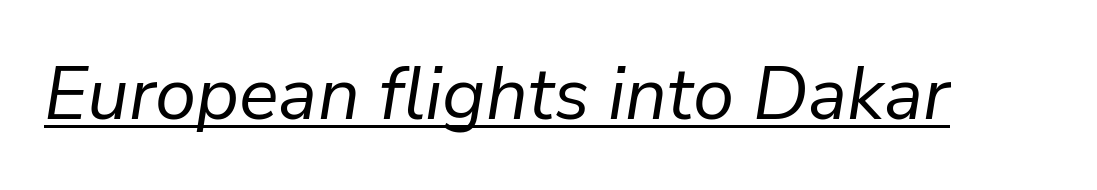
{"italic": "yes", "lean": "right", "slant_degrees": 9, "bold": "no", "weight": "regular", "width": "normal", "stroke_contrast": "low", "x_height": "medium", "monospaced": "no", "underline": "yes", "letter_spacing": "normal", "letter_spacing_em": 0.0, "glyph_px": 74}
